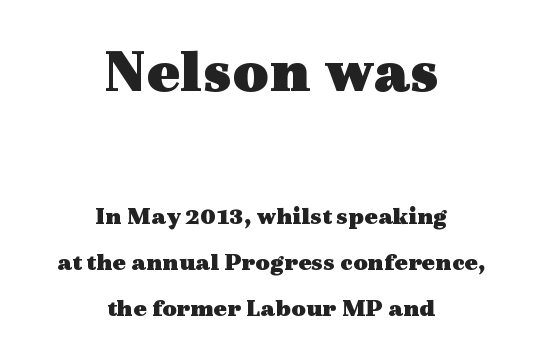
Q: Is the text bold? A: Yes.
Q: Is the text italic (slanted)? A: No, it is upright.
Q: Is the typeface a serif or a sans-serif typeface? A: Serif.
Q: Is the text underlined? A: No.
Q: How is the paragraph aligned? A: Centered.
Q: Is the spacing between letters normal or unusually wide? A: Normal.
Q: Which block of text is set in a larger size, the first (top) or the second (bottom)? A: The first (top) one.
Q: Width (condensed, normal, or wide)? A: Wide.
Q: x-height? A: Medium.
Q: Monospaced? A: No.
